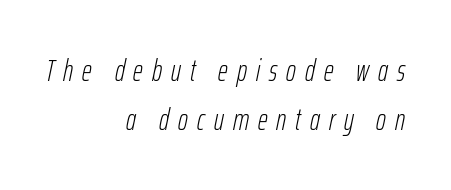
A typesetter would call this proportional, since set widths differ per character. The passage shown leans; its letterforms are oblique. The vertical gap from one line to the next is medium. What stands out about the letter spacing? Its width — letters are far apart. Does the copy run flush right? Yes — the right margin is perfectly even. Check the space under the baseline: it is left empty.
